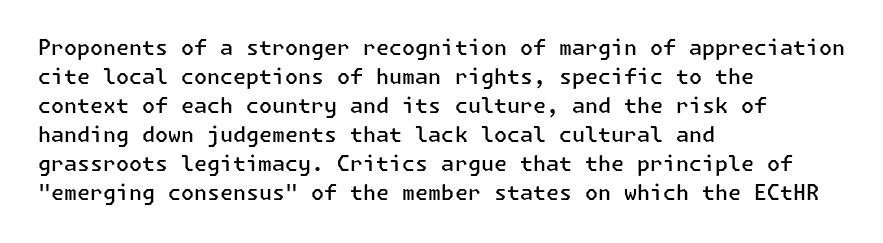
{"italic": "no", "bold": "semi", "underline": "no", "align": "left", "line_spacing": "normal", "line_spacing_ratio": 1.38, "letter_spacing": "normal", "letter_spacing_em": 0.0, "glyph_px": 21}
